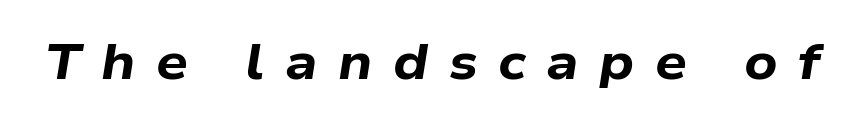
Look at the tracking — it's clearly loosened, letters drifting apart. Characters are canted at an angle relative to the baseline's perpendicular. Looks like regular typesetting: each glyph gets only the width it needs. Letters rest on an invisible, unmarked baseline. These words are printed bold, with thick strokes throughout.
